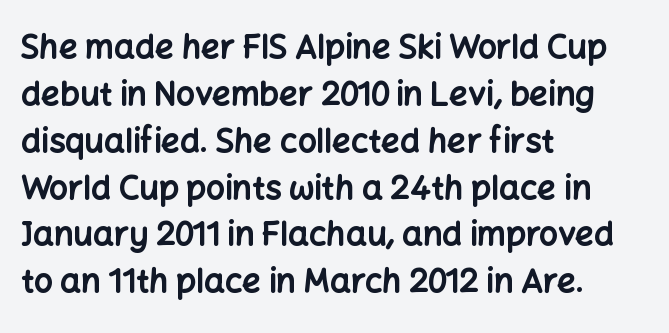
Typographically, this falls in the sans-serif category. Tall strokes in this sample are plumb rather than angled. Unmarked baselines from the first word to the last. Alignment: flush left. The strokes are fattened all the way to bold.
